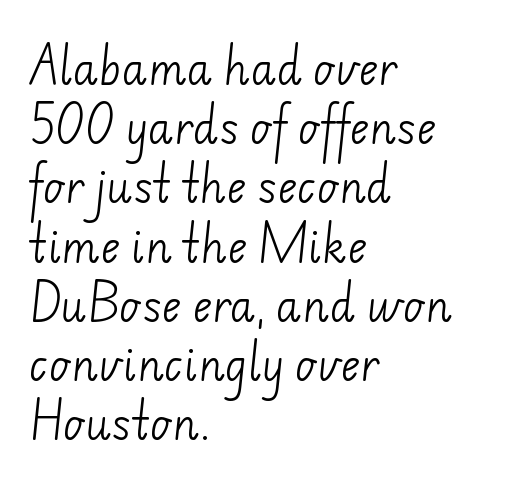
{"serif": "no", "bold": "no", "weight": "light", "width": "normal", "stroke_contrast": "low", "x_height": "small", "monospaced": "no", "underline": "no", "align": "left", "line_spacing": "normal", "line_spacing_ratio": 1.41, "letter_spacing": "normal", "letter_spacing_em": 0.0, "glyph_px": 42}
